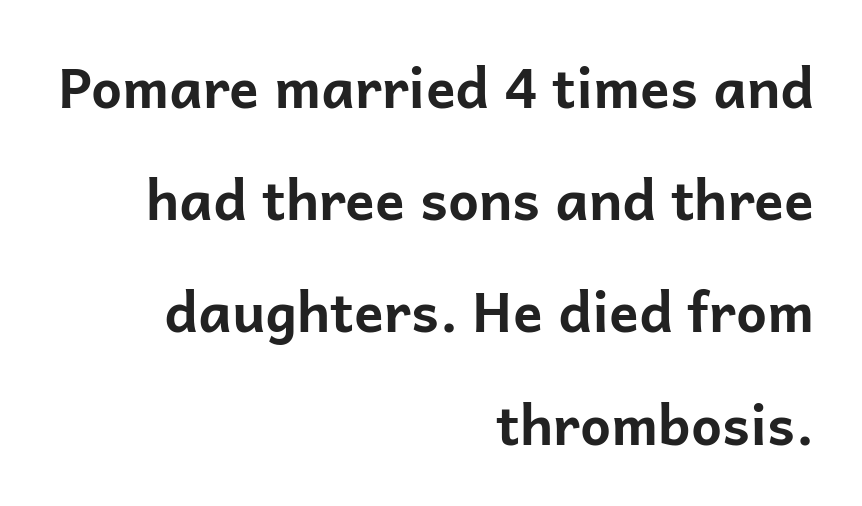
The rendering uses natural spacing where letterforms have individual widths. There is no visible air inserted between adjacent glyphs. The paragraph has a hard right edge and a soft left edge. Ordinary non-slanted type is in use. The letters are bold, with thick, heavy strokes. Look at the bottom of the vertical strokes: they stop flat, with no serifs.
